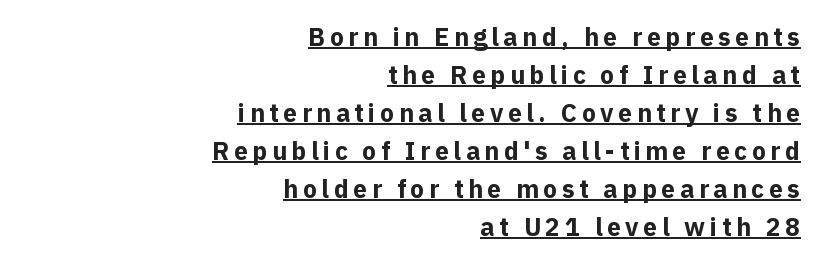
The rendering uses a bold face; every stroke is thick and dark. Honestly, the row spacing looks completely unremarkable. Line ends are locked; line starts wander. Caption: lettering with a line underneath. The type sits square on the baseline with zero lean.
